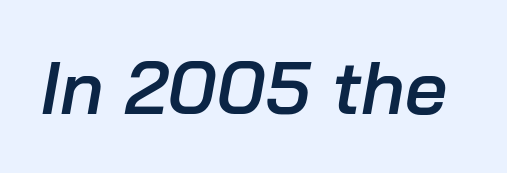
{"italic": "yes", "lean": "right", "slant_degrees": 10, "bold": "semi", "weight": "semibold", "width": "normal", "stroke_contrast": "low", "x_height": "medium", "monospaced": "no", "underline": "no", "letter_spacing": "normal", "letter_spacing_em": 0.0, "glyph_px": 74}
